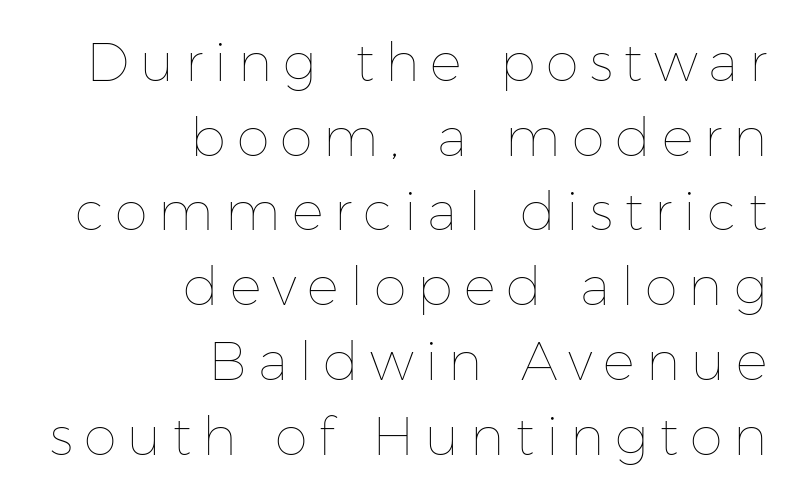
Weight: not bold — regular or lighter. Observe the wide spacing: letters keep a clear distance from each other. One glance says typical: line gaps are just what's usual. Just letters on the line, the space beneath them empty. A flush-right, rag-left setting is used for this passage. You could not count columns in this text — the font is proportionally spaced.
